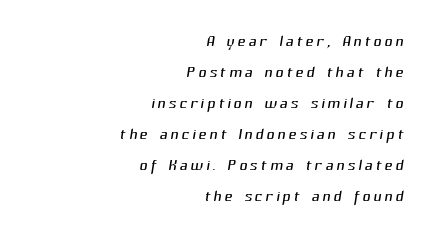
Q: Is the text bold? A: No.
Q: Is the text underlined? A: No.
Q: How is the paragraph aligned? A: Right-aligned.
Q: Is the spacing between lines tight, normal or loose? A: Normal.
